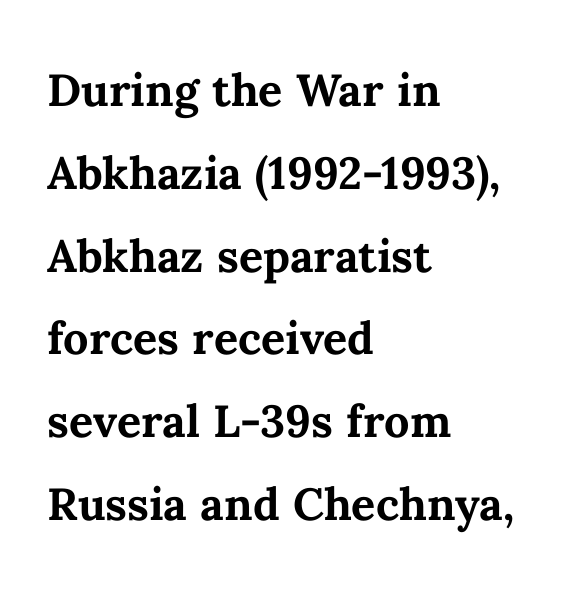
The image shows 60 px semibold type, upright; set left-aligned, normal line spacing (1.38x), normal letter spacing, not underlined; medium stroke contrast and a medium x-height.
